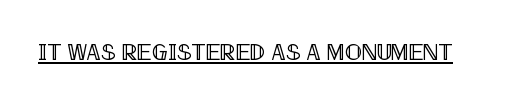
Q: Is the text italic (slanted)? A: No, it is upright.
Q: Is the text underlined? A: Yes.
Q: Is the spacing between letters normal or unusually wide? A: Normal.
